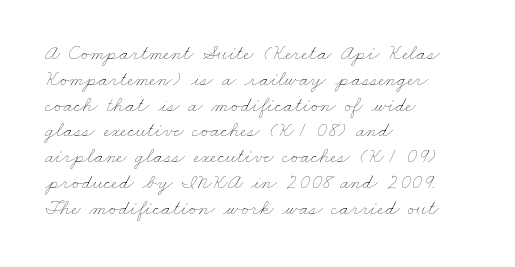
{"bold": "no", "underline": "no", "align": "left", "line_spacing_ratio": 1.23, "letter_spacing": "normal", "letter_spacing_em": 0.0, "glyph_px": 21}
